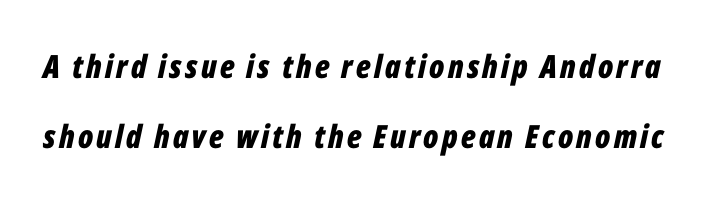
The image shows 32 px bold, condensed type, italic (leaning right); set loose line spacing (2.19x), not underlined; low stroke contrast and a medium x-height.
